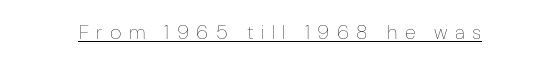
The image shows 20 px text type, upright; set unusually wide letter spacing (+0.37 em), underlined.
